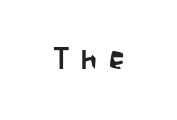
{"serif": "no", "italic": "no", "width": "condensed", "stroke_contrast": "low", "x_height": "large", "monospaced": "no", "underline": "no", "letter_spacing": "wide", "letter_spacing_em": 0.39, "glyph_px": 31}
